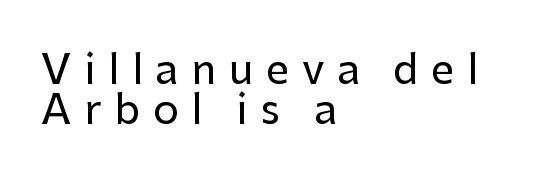
{"serif": "no", "italic": "no", "width": "normal", "stroke_contrast": "low", "x_height": "medium", "monospaced": "no", "underline": "no", "align": "left", "line_spacing": "tight", "line_spacing_ratio": 0.97, "letter_spacing": "wide", "letter_spacing_em": 0.31, "glyph_px": 41}
